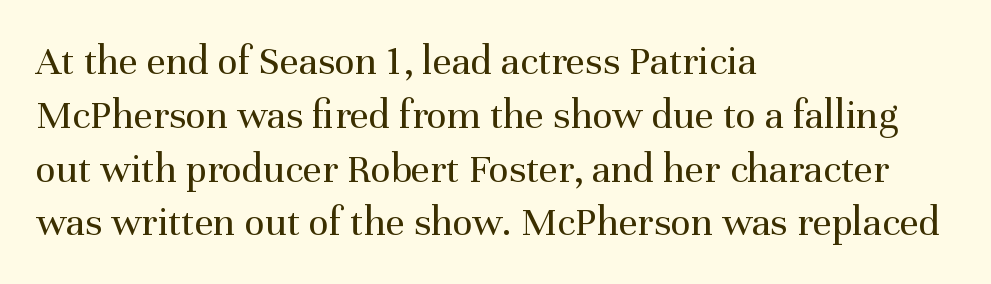
{"serif": "yes", "italic": "no", "bold": "no", "weight": "regular", "width": "normal", "stroke_contrast": "medium", "x_height": "medium", "monospaced": "no", "underline": "no", "align": "left", "line_spacing": "normal", "line_spacing_ratio": 1.28, "letter_spacing": "normal", "letter_spacing_em": 0.0, "glyph_px": 42}
